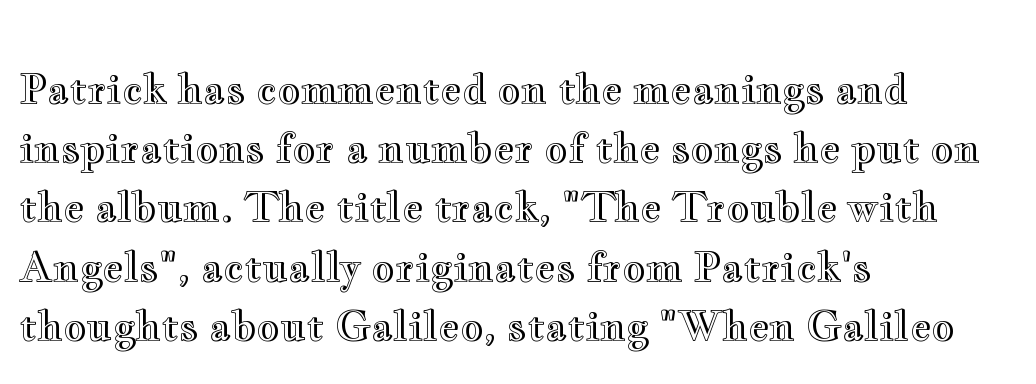
Notice how descenders clear the ascenders below comfortably — that's standard leading. This sample has the flowing, uneven cadence of proportional lettering. Only glyphs here, with clear space below each row. Upright lettering throughout. The passage is arranged the way most books set body copy — flush left.
